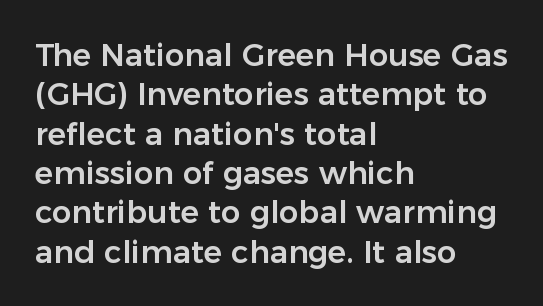
Horizontal bands of white between lines are of average thickness. In terms of letterform style, serifs are entirely absent. Notice how the passage keeps a crisp vertical edge on the left only. Is there any slant? The stems are plumb. There is no visible air inserted between adjacent glyphs. The passage shown is typed in a proportional face where columns would drift.
